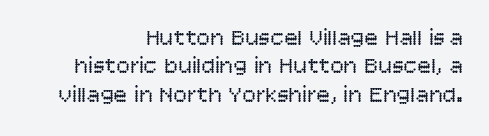
{"italic": "no", "bold": "no", "underline": "no", "align": "right", "line_spacing_ratio": 1.23, "letter_spacing": "normal", "letter_spacing_em": 0.0, "glyph_px": 23}
